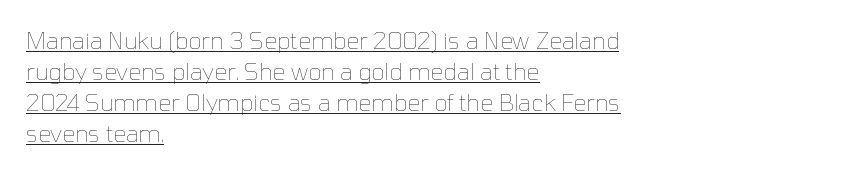
Q: Is the text bold? A: No.
Q: Is the text italic (slanted)? A: No, it is upright.
Q: Is the text underlined? A: Yes.
Q: How is the paragraph aligned? A: Left-aligned.
Q: Is the spacing between letters normal or unusually wide? A: Normal.
Q: Is the spacing between lines tight, normal or loose? A: Normal.
